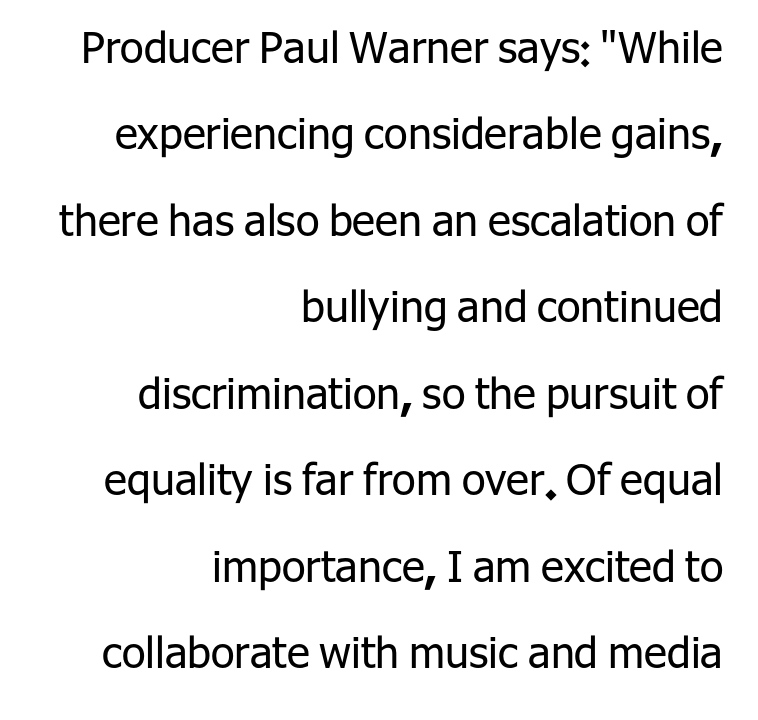
The image shows 43 px regular-weight sans-serif type, upright; set right-aligned, loose line spacing (2.01x), normal letter spacing, not underlined; low stroke contrast and a medium x-height.
